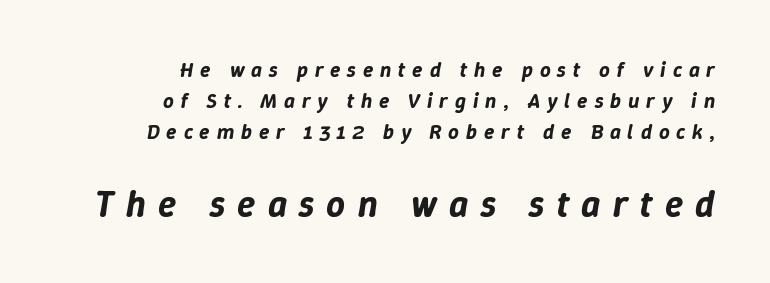
{"italic": "yes", "lean": "right", "slant_degrees": 9, "width": "normal", "stroke_contrast": "low", "x_height": "medium", "monospaced": "no", "underline": "no", "align": "right", "line_spacing": "normal", "line_spacing_ratio": 1.48, "letter_spacing": "wide", "letter_spacing_em": 0.33, "larger_block": "second", "size_ratio": 1.76, "glyph_px": 37}
